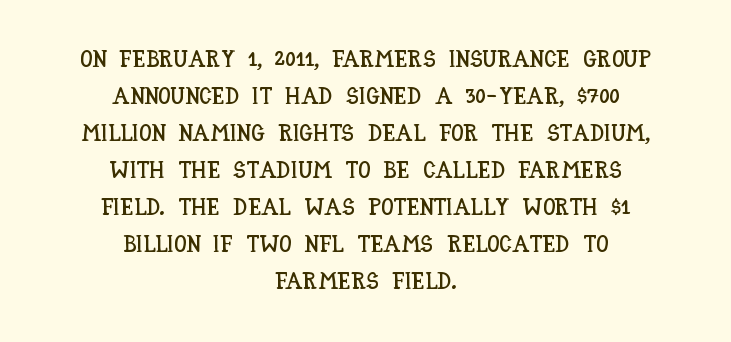
Reading down the block, each line starts at a different indent, mirrored at its end. Observe the ordinary spacing: letters are neighbours, not strangers. Quick note: not italic, upright. The string is rendered with underlining switched off. The space between consecutive lines is moderate.
